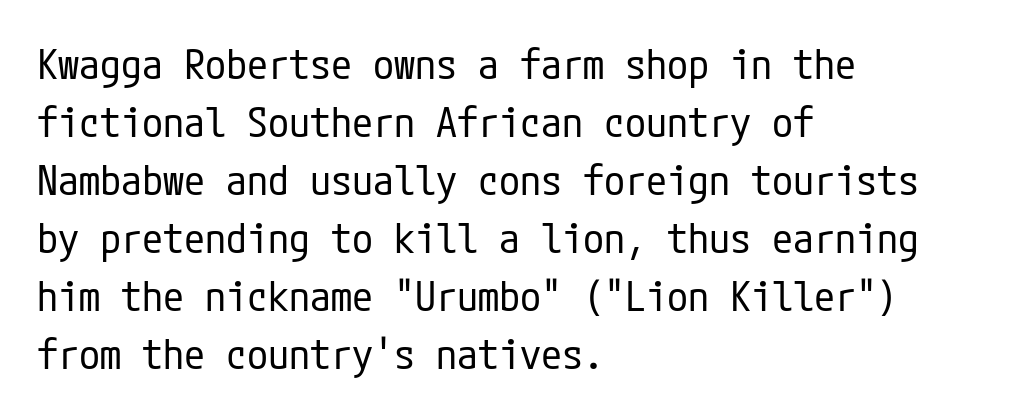
The image shows 42 px regular-weight, condensed sans-serif type, upright; set left-aligned, normal line spacing (1.38x), normal letter spacing, not underlined; low stroke contrast and a medium x-height.
